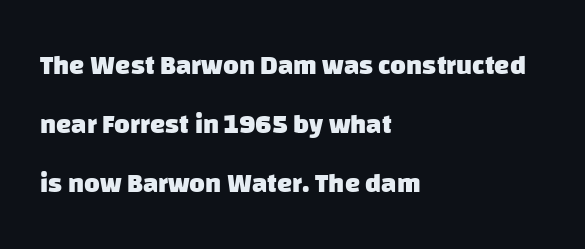
{"bold": "yes", "underline": "no", "align": "left", "line_spacing": "loose", "line_spacing_ratio": 2.18, "letter_spacing": "normal", "letter_spacing_em": 0.0, "glyph_px": 27}
